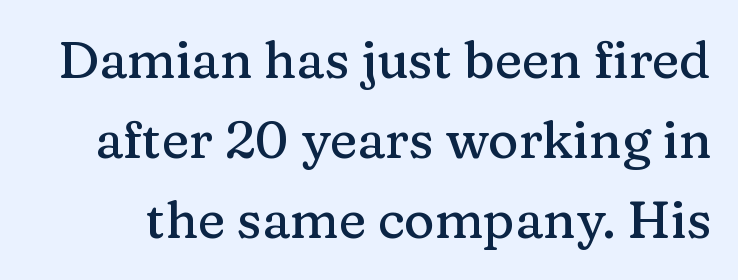
The image shows 52 px serif type, upright; set normal line spacing (1.54x), normal letter spacing, not underlined; medium stroke contrast and a medium x-height.
